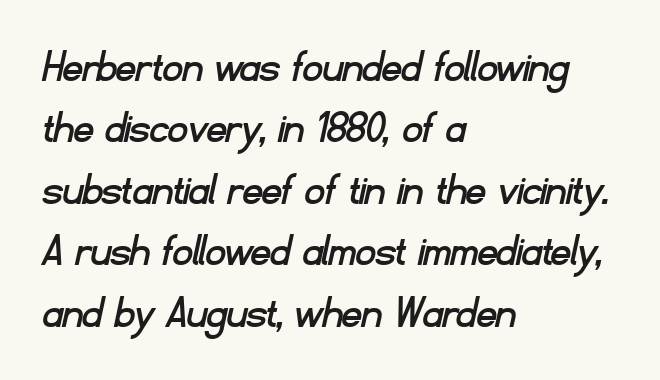
The image shows 48 px sans-serif type; set left-aligned, normal line spacing (1.28x), normal letter spacing, not underlined; low stroke contrast and a small x-height.
